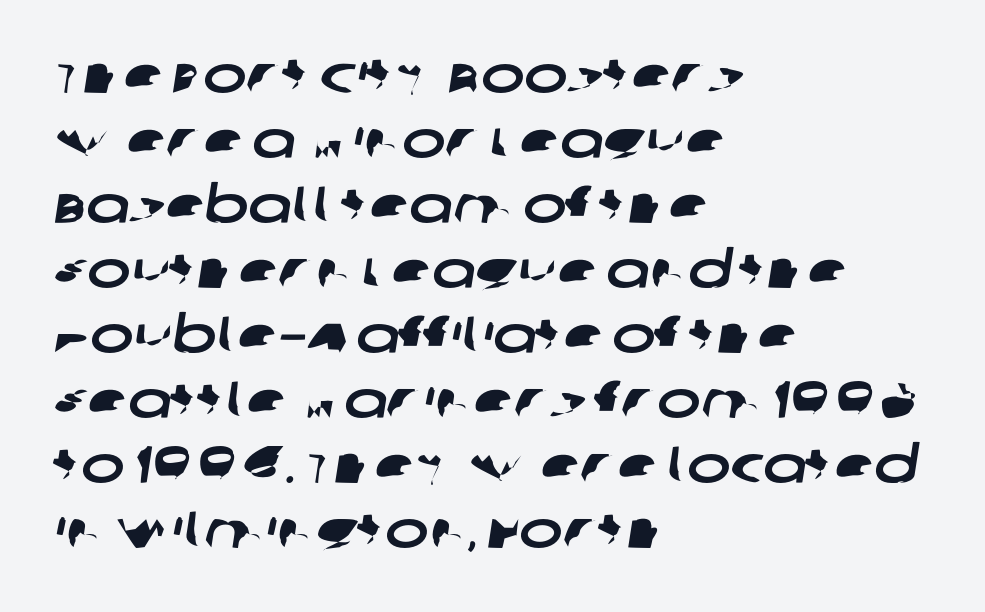
The image shows 52 px wide sans-serif type; set left-aligned, normal line spacing (1.25x), normal letter spacing, not underlined; low stroke contrast and a large x-height.
